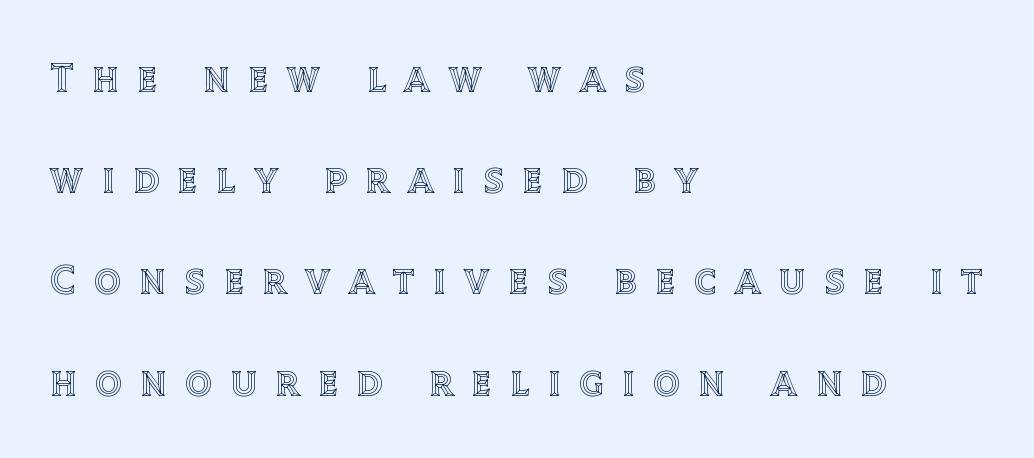
Q: Is the text italic (slanted)? A: No, it is upright.
Q: Is the text underlined? A: No.
Q: How is the paragraph aligned? A: Left-aligned.
Q: Is the spacing between letters normal or unusually wide? A: Unusually wide.
Q: Is the spacing between lines tight, normal or loose? A: Loose.
Q: Width (condensed, normal, or wide)? A: Normal.
Q: x-height? A: Large.
Q: Monospaced? A: No.
